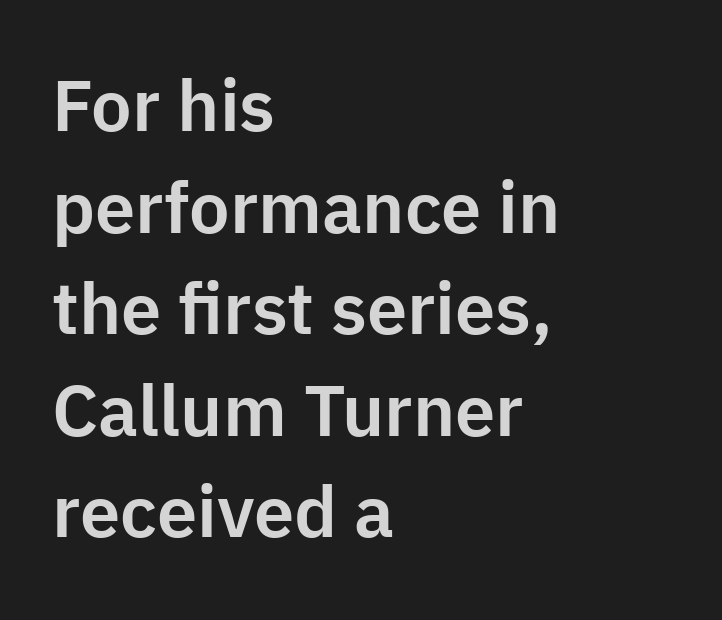
Q: Is the text italic (slanted)? A: No, it is upright.
Q: Is the typeface a serif or a sans-serif typeface? A: Sans-serif.
Q: Is the text underlined? A: No.
Q: How is the paragraph aligned? A: Left-aligned.
Q: Is the spacing between letters normal or unusually wide? A: Normal.
Q: Is the spacing between lines tight, normal or loose? A: Normal.
Q: Width (condensed, normal, or wide)? A: Normal.
Q: Stroke contrast? A: Low.
Q: x-height? A: Medium.
Q: Monospaced? A: No.
